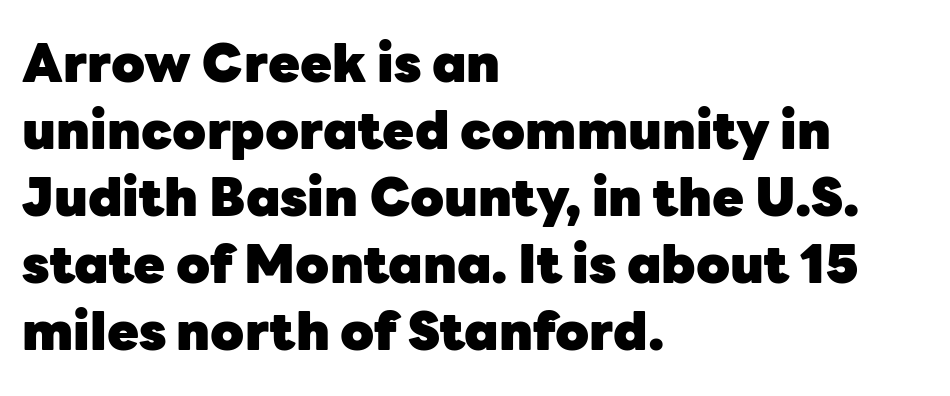
The image shows 52 px heavy sans-serif type, upright; set left-aligned, normal line spacing (1.29x), normal letter spacing, not underlined; low stroke contrast and a medium x-height.
